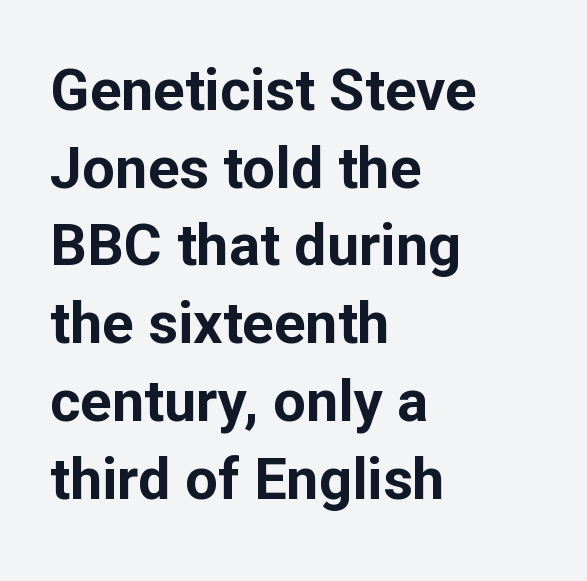
Q: Is the text bold? A: Yes.
Q: Is the text italic (slanted)? A: No, it is upright.
Q: Is the typeface a serif or a sans-serif typeface? A: Sans-serif.
Q: Is the text underlined? A: No.
Q: How is the paragraph aligned? A: Left-aligned.
Q: Is the spacing between letters normal or unusually wide? A: Normal.
Q: Is the spacing between lines tight, normal or loose? A: Normal.
Q: Width (condensed, normal, or wide)? A: Normal.
Q: Stroke contrast? A: Low.
Q: x-height? A: Medium.
Q: Monospaced? A: No.
